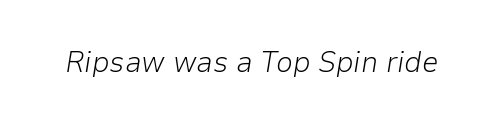
Nobody drew a line under any word here. Words appear dense and cohesive because spacing is normal. Posture: slanted. Caption: face not bold, strokes unweighted.
